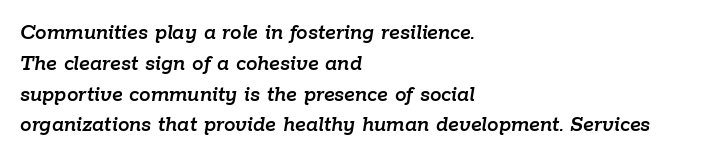
Leading matches the norm, producing a regular column. This sample is left-justified, so line endings fall wherever the words run out. Every character sits at an angle, as italics do. Nobody touched the tracking dial on this one.
